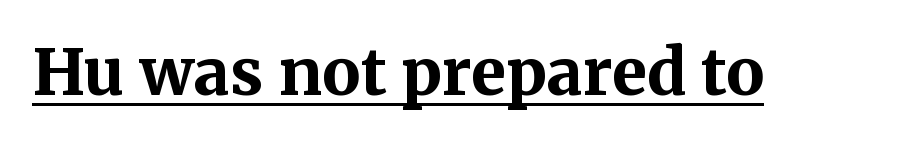
Q: Is the text bold? A: Yes.
Q: Is the text italic (slanted)? A: No, it is upright.
Q: Is the typeface a serif or a sans-serif typeface? A: Serif.
Q: Is the text underlined? A: Yes.
Q: Is the spacing between letters normal or unusually wide? A: Normal.
Q: Width (condensed, normal, or wide)? A: Normal.
Q: Stroke contrast? A: Medium.
Q: x-height? A: Medium.
Q: Monospaced? A: No.
